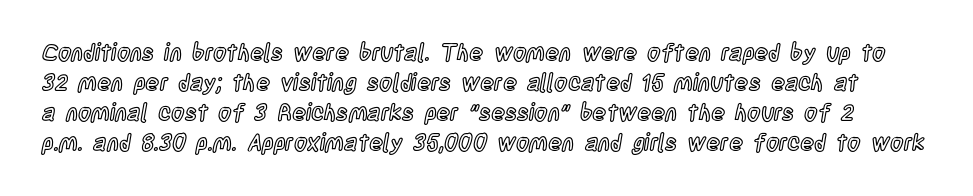
The image shows 23 px text type; set normal line spacing (1.3x), normal letter spacing, not underlined.
